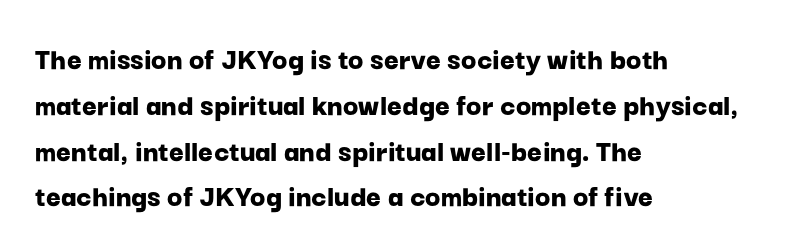
The image shows 32 px bold sans-serif type, upright; set left-aligned, normal line spacing (1.43x), normal letter spacing, not underlined; low stroke contrast and a medium x-height.
